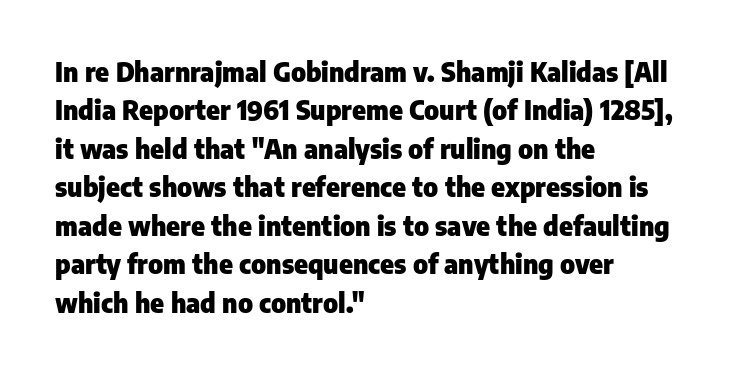
Q: Is the text bold? A: Yes.
Q: Is the text italic (slanted)? A: No, it is upright.
Q: Is the text underlined? A: No.
Q: How is the paragraph aligned? A: Left-aligned.
Q: Is the spacing between letters normal or unusually wide? A: Normal.
Q: Is the spacing between lines tight, normal or loose? A: Normal.
